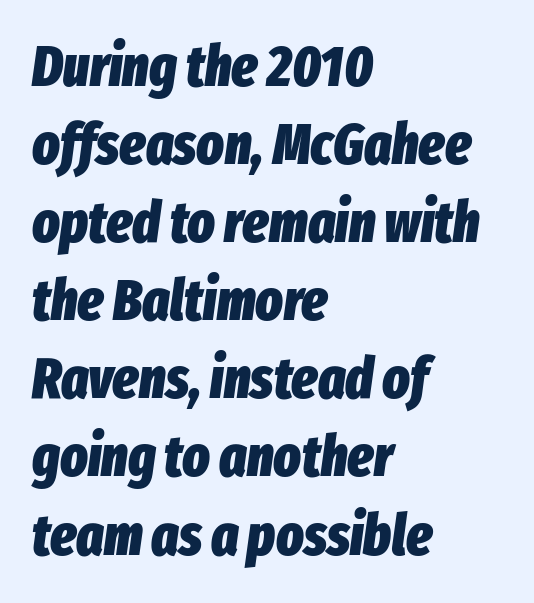
Q: Is the text bold? A: Yes.
Q: Is the text italic (slanted)? A: Yes, it leans right by about 8 degrees.
Q: Is the text underlined? A: No.
Q: How is the paragraph aligned? A: Left-aligned.
Q: Is the spacing between letters normal or unusually wide? A: Normal.
Q: Is the spacing between lines tight, normal or loose? A: Normal.
Q: Width (condensed, normal, or wide)? A: Condensed.
Q: Stroke contrast? A: Low.
Q: x-height? A: Medium.
Q: Monospaced? A: No.
